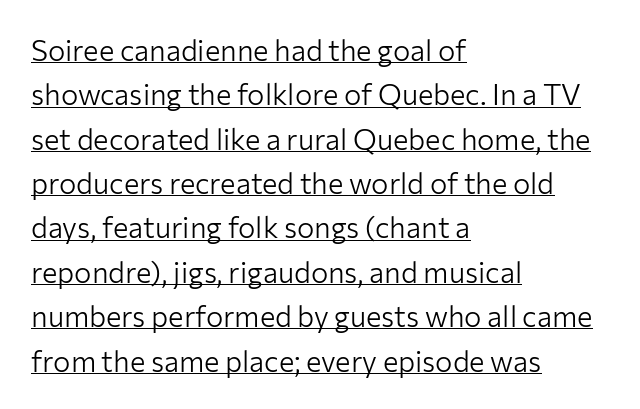
Q: Is the text bold? A: No.
Q: Is the text italic (slanted)? A: No, it is upright.
Q: Is the typeface a serif or a sans-serif typeface? A: Sans-serif.
Q: Is the text underlined? A: Yes.
Q: How is the paragraph aligned? A: Left-aligned.
Q: Is the spacing between letters normal or unusually wide? A: Normal.
Q: Is the spacing between lines tight, normal or loose? A: Normal.
Q: Width (condensed, normal, or wide)? A: Normal.
Q: Stroke contrast? A: Low.
Q: x-height? A: Medium.
Q: Monospaced? A: No.
